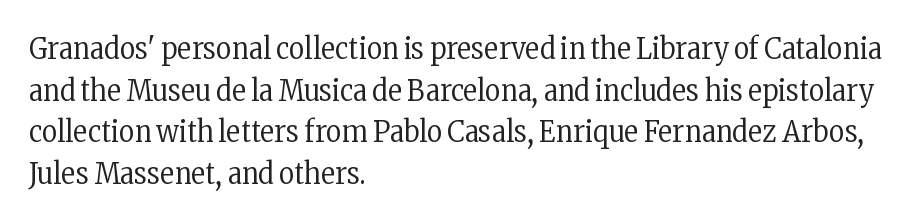
The image shows 30 px regular-weight, condensed serif type, upright; set left-aligned, normal line spacing (1.39x), normal letter spacing, not underlined; low stroke contrast and a medium x-height.
